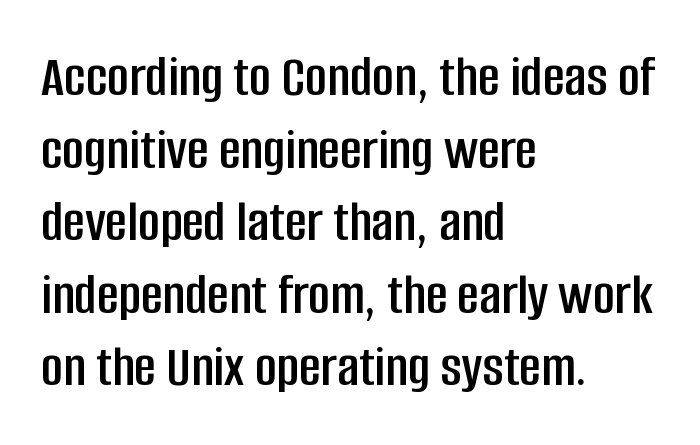
{"serif": "no", "italic": "no", "width": "condensed", "stroke_contrast": "low", "x_height": "large", "monospaced": "no", "underline": "no", "align": "left", "line_spacing_ratio": 1.21, "letter_spacing": "normal", "letter_spacing_em": 0.0, "glyph_px": 60}
